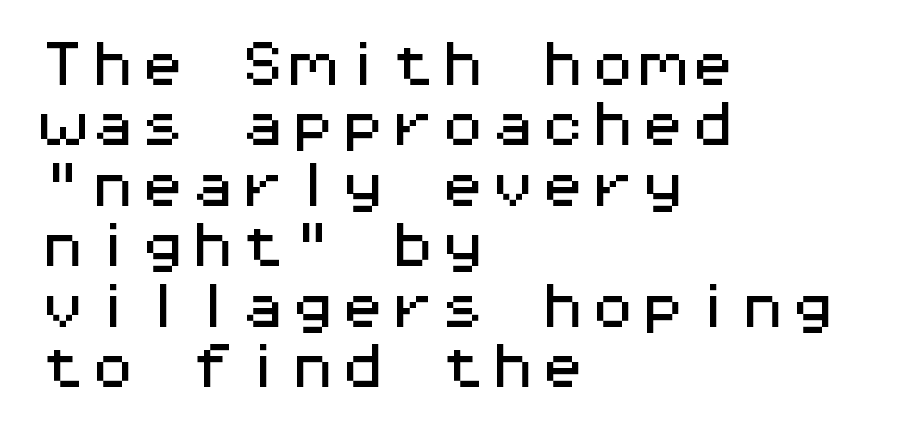
{"serif": "no", "italic": "no", "width": "wide", "stroke_contrast": "medium", "x_height": "medium", "monospaced": "yes", "underline": "no", "align": "left", "line_spacing_ratio": 1.21, "letter_spacing": "normal", "letter_spacing_em": 0.0, "glyph_px": 50}
